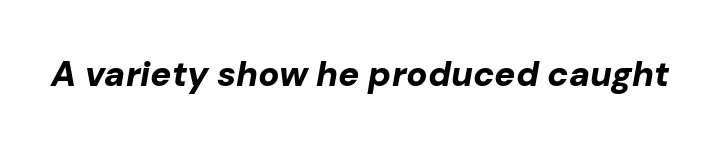
Q: Is the text bold? A: Yes.
Q: Is the text italic (slanted)? A: Yes, it leans right by about 10 degrees.
Q: Is the text underlined? A: No.
Q: Is the spacing between letters normal or unusually wide? A: Normal.
Q: Width (condensed, normal, or wide)? A: Normal.
Q: Stroke contrast? A: Low.
Q: x-height? A: Medium.
Q: Monospaced? A: No.
